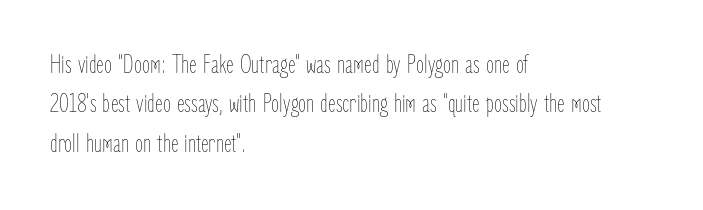
{"italic": "no", "bold": "no", "underline": "no", "align": "left", "line_spacing": "normal", "line_spacing_ratio": 1.51, "letter_spacing": "normal", "letter_spacing_em": 0.0, "glyph_px": 26}
